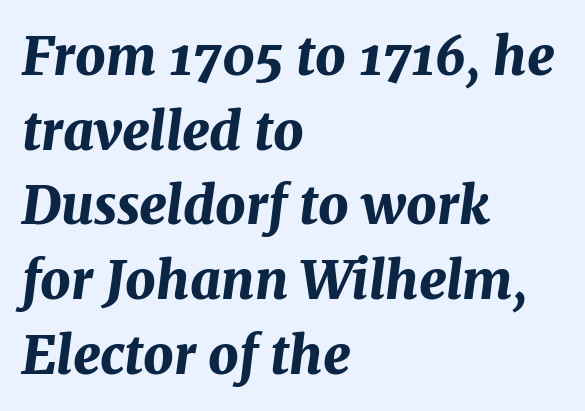
{"italic": "yes", "lean": "right", "slant_degrees": 7, "bold": "yes", "weight": "bold", "width": "normal", "stroke_contrast": "medium", "x_height": "medium", "monospaced": "no", "underline": "no", "align": "left", "line_spacing": "normal", "line_spacing_ratio": 1.41, "letter_spacing": "normal", "letter_spacing_em": 0.0, "glyph_px": 53}
